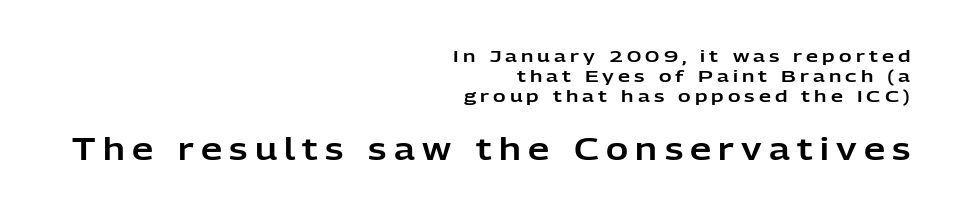
The rag falls on the left side of this text block. The face used here is a sans, in the tradition of grotesques and geometrics. Which chunk is bigger? The second one — the bottom block dwarfs the top. These lines are rendered in a variable-pitch font.
